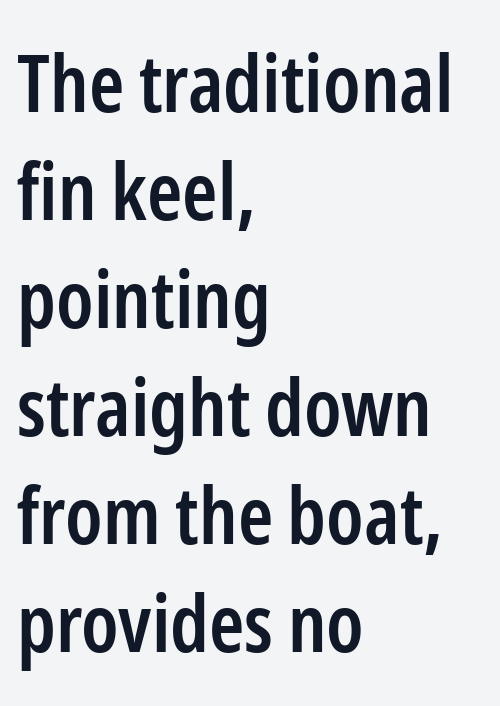
The image shows 80 px semibold, condensed sans-serif type, upright; set left-aligned, normal line spacing (1.35x), normal letter spacing, not underlined; low stroke contrast and a medium x-height.
